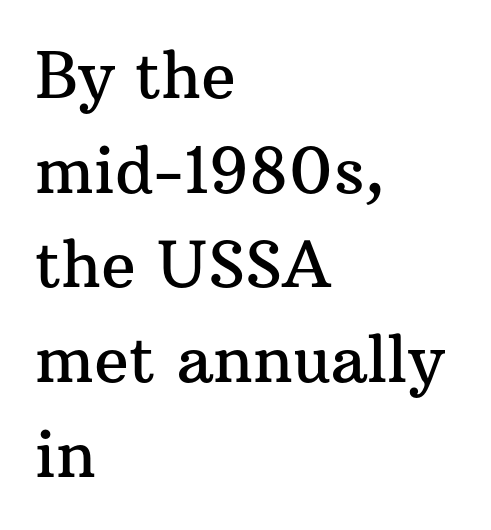
Is there any slant? The stems are plumb. Here the designer chose a conventional face with non-uniform glyph widths. I'd call this a serif setting — the letters wear small feet. The setting favours the left margin, as ordinary paragraphs usually do. In terms of leading, this rendering sits right in the middle.
